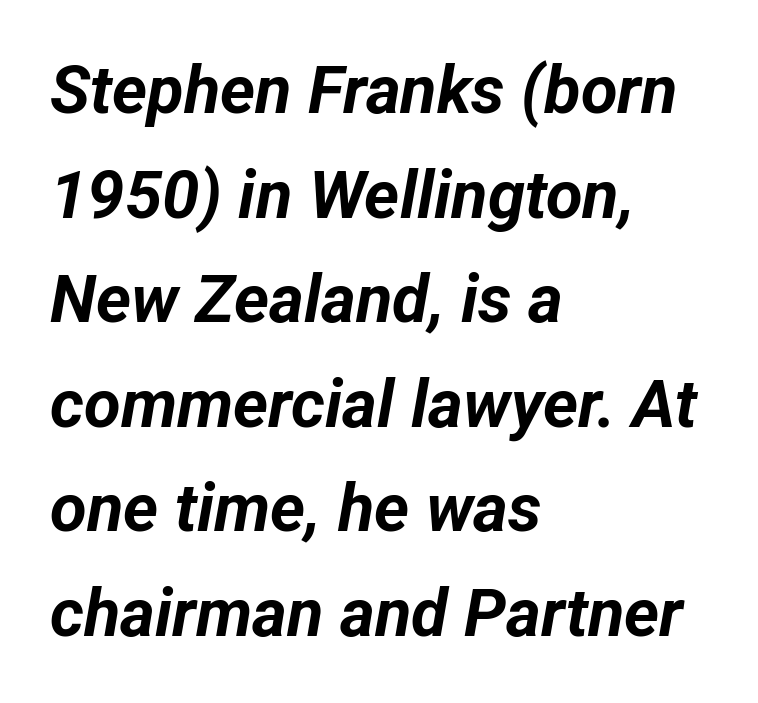
The image shows 67 px bold type, italic (leaning right); set left-aligned, normal line spacing (1.56x), normal letter spacing, not underlined; low stroke contrast and a medium x-height.
